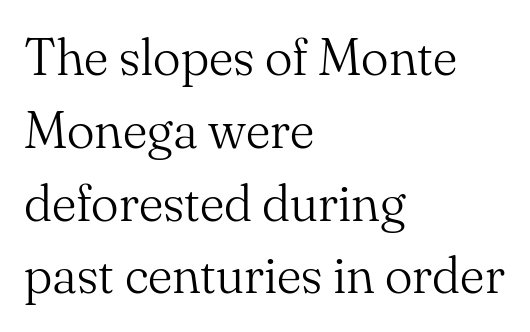
Unlike a clean sans, this face finishes its strokes with serifs. Letters rest on an invisible, unmarked baseline. These lines stack with their left ends in a neat column. Caption: standard tracking, unaltered. Reading down the column, the eye jumps a familiar distance to each next line. Think of a printed novel: that variable character pitch is what you see here.
